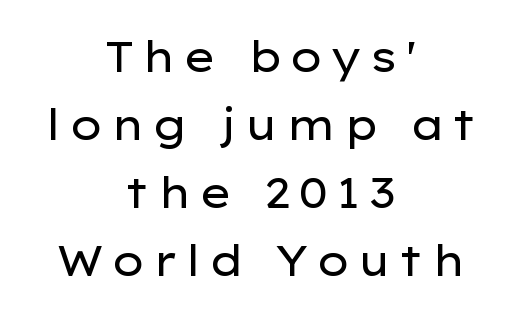
The image shows 42 px regular-weight, wide sans-serif type, upright; set centered, normal line spacing (1.62x), not underlined; low stroke contrast and a medium x-height.
